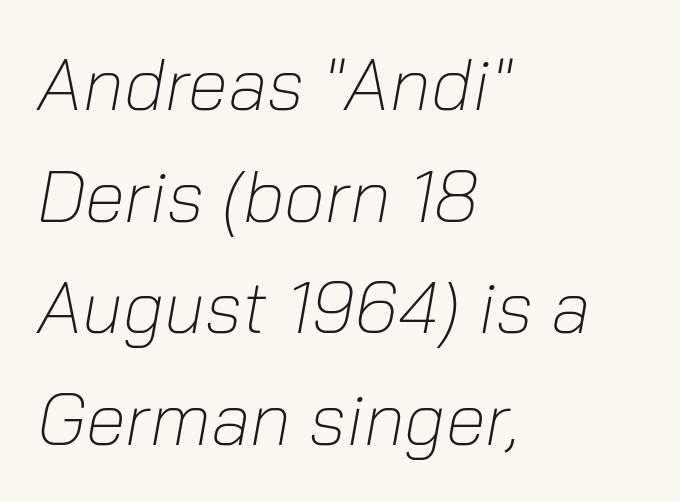
{"italic": "yes", "lean": "right", "slant_degrees": 10, "bold": "no", "weight": "light", "width": "normal", "stroke_contrast": "low", "x_height": "medium", "monospaced": "no", "underline": "no", "align": "left", "line_spacing": "normal", "line_spacing_ratio": 1.53, "letter_spacing": "normal", "letter_spacing_em": 0.0, "glyph_px": 73}
